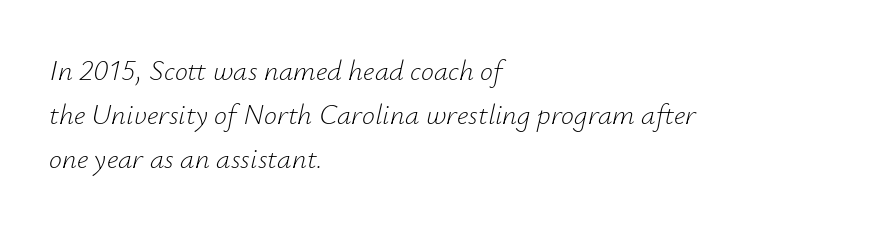
Q: Is the text bold? A: No.
Q: Is the text italic (slanted)? A: Yes, it leans right by about 12 degrees.
Q: Is the text underlined? A: No.
Q: How is the paragraph aligned? A: Left-aligned.
Q: Is the spacing between letters normal or unusually wide? A: Normal.
Q: Is the spacing between lines tight, normal or loose? A: Normal.
Q: Width (condensed, normal, or wide)? A: Normal.
Q: Stroke contrast? A: Low.
Q: x-height? A: Small.
Q: Monospaced? A: No.
